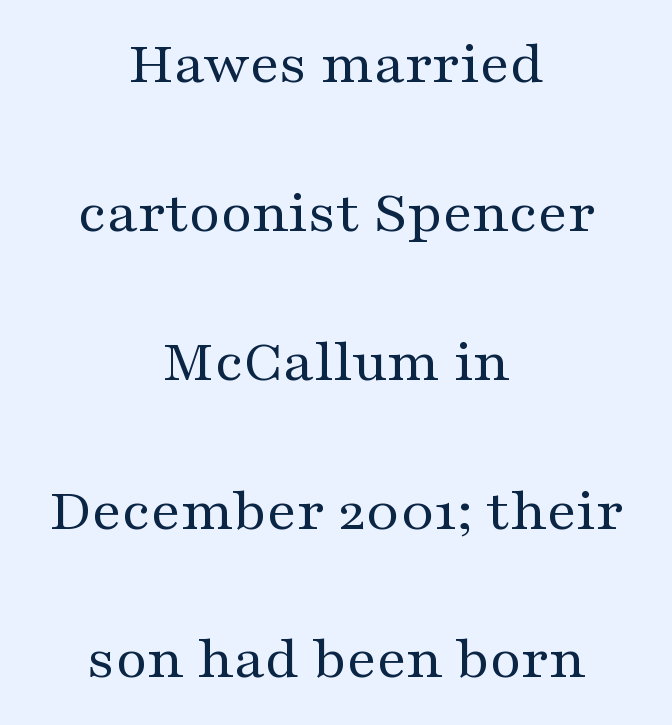
A typesetter would label this face a serif. Honestly, the rows look like they've been pulled way apart. Is the type heavy? It reads as light-to-regular instead. Reading down the block, each line starts at a different indent, mirrored at its end.
